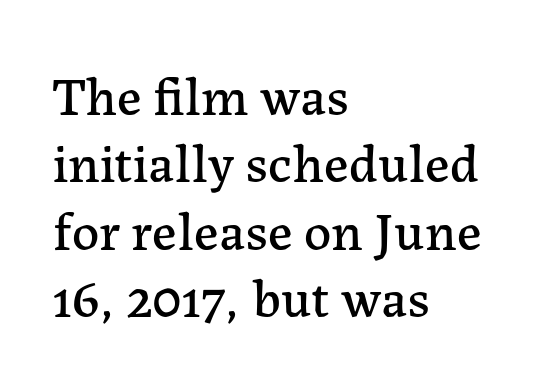
Q: Is the text italic (slanted)? A: No, it is upright.
Q: Is the typeface a serif or a sans-serif typeface? A: Serif.
Q: Is the text underlined? A: No.
Q: How is the paragraph aligned? A: Left-aligned.
Q: Is the spacing between letters normal or unusually wide? A: Normal.
Q: Is the spacing between lines tight, normal or loose? A: Normal.
Q: Width (condensed, normal, or wide)? A: Normal.
Q: Stroke contrast? A: Low.
Q: x-height? A: Medium.
Q: Monospaced? A: No.
